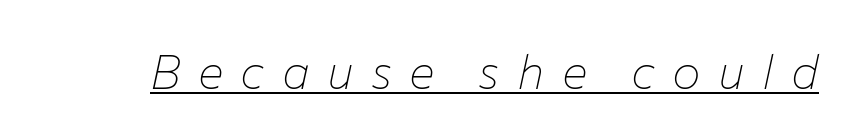
{"italic": "yes", "lean": "right", "slant_degrees": 12, "bold": "no", "weight": "thin", "width": "normal", "stroke_contrast": "low", "x_height": "medium", "monospaced": "no", "underline": "yes", "letter_spacing": "wide", "letter_spacing_em": 0.36, "glyph_px": 48}
